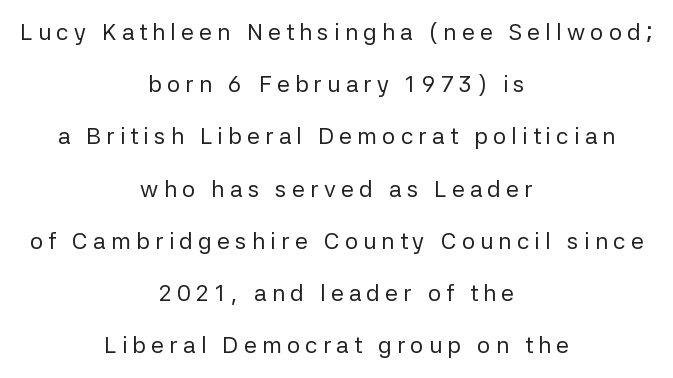
Q: Is the text bold? A: No.
Q: Is the text italic (slanted)? A: No, it is upright.
Q: Is the text underlined? A: No.
Q: How is the paragraph aligned? A: Centered.
Q: Is the spacing between letters normal or unusually wide? A: Unusually wide.
Q: Is the spacing between lines tight, normal or loose? A: Loose.
